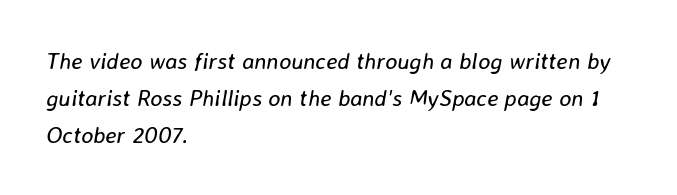
The image shows 23 px text type, italic (leaning right); set left-aligned, normal line spacing (1.6x), normal letter spacing, not underlined.
